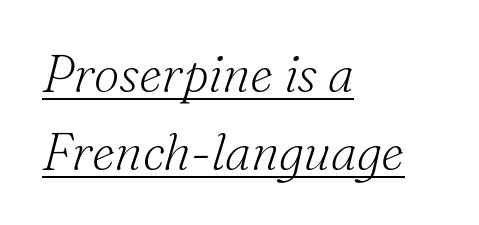
The image shows 51 px light serif type, italic (leaning right); set left-aligned, normal line spacing (1.52x), normal letter spacing, underlined; medium stroke contrast and a small x-height.
